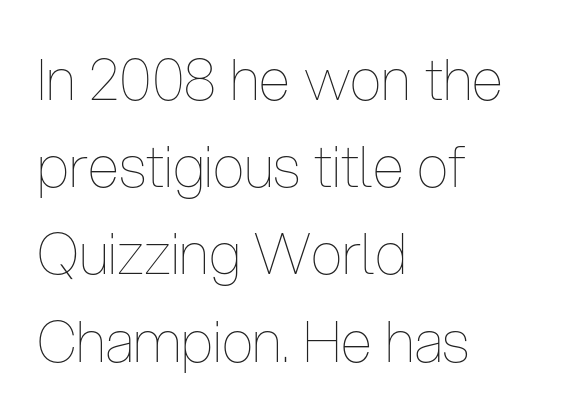
Q: Is the text bold? A: No.
Q: Is the text italic (slanted)? A: No, it is upright.
Q: Is the text underlined? A: No.
Q: How is the paragraph aligned? A: Left-aligned.
Q: Is the spacing between letters normal or unusually wide? A: Normal.
Q: Is the spacing between lines tight, normal or loose? A: Normal.
Q: Width (condensed, normal, or wide)? A: Condensed.
Q: Stroke contrast? A: Low.
Q: x-height? A: Medium.
Q: Monospaced? A: No.
